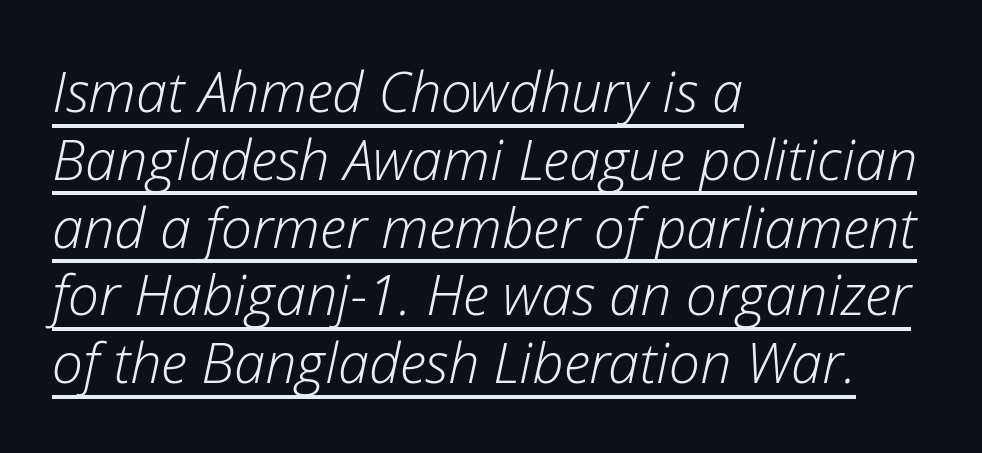
{"italic": "yes", "lean": "right", "slant_degrees": 12, "bold": "no", "weight": "light", "width": "normal", "stroke_contrast": "low", "x_height": "medium", "monospaced": "no", "underline": "yes", "align": "left", "line_spacing_ratio": 1.21, "letter_spacing": "normal", "letter_spacing_em": 0.0, "glyph_px": 56}
